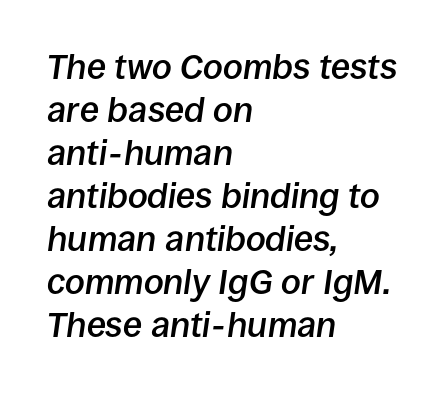
The image shows 35 px semibold type, italic (leaning right); set left-aligned, line spacing 1.23x, normal letter spacing, not underlined; low stroke contrast and a large x-height.
